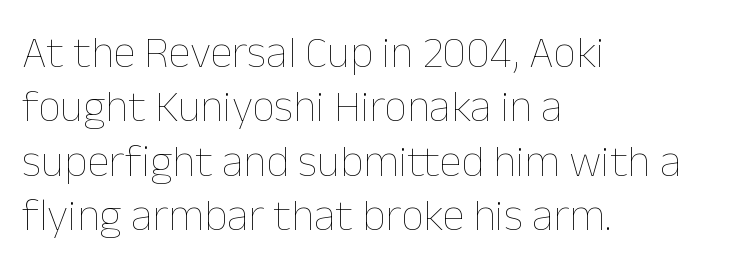
{"italic": "no", "bold": "no", "weight": "thin", "width": "normal", "stroke_contrast": "low", "x_height": "medium", "monospaced": "no", "underline": "no", "align": "left", "line_spacing_ratio": 1.21, "letter_spacing": "normal", "letter_spacing_em": 0.0, "glyph_px": 45}
